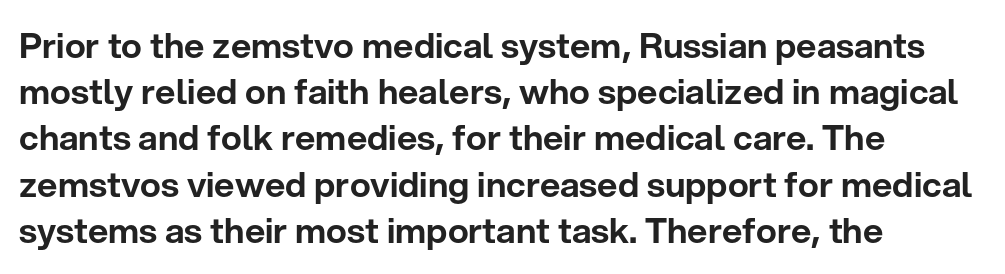
No extra tracking has been applied to these lines. Each letter's strokes conclude bluntly, with no projecting serifs. Any mark beneath the type? The region is blank. Looks like regular typesetting: each glyph gets only the width it needs. Short and long lines alike share a common starting point at left. In terms of posture, this sample is upright.
